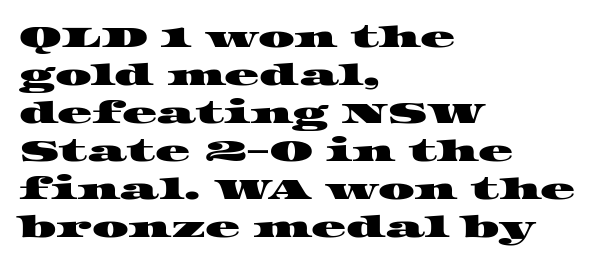
The image shows 29 px wide serif type; set left-aligned, normal line spacing (1.31x), normal letter spacing, not underlined; high stroke contrast and a large x-height.
